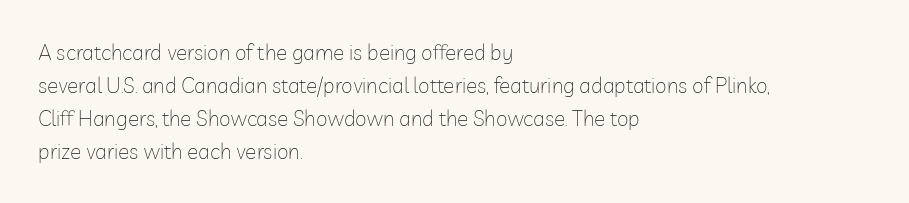
{"italic": "no", "bold": "no", "underline": "no", "align": "left", "line_spacing": "normal", "line_spacing_ratio": 1.57, "letter_spacing": "normal", "letter_spacing_em": 0.0, "glyph_px": 21}
